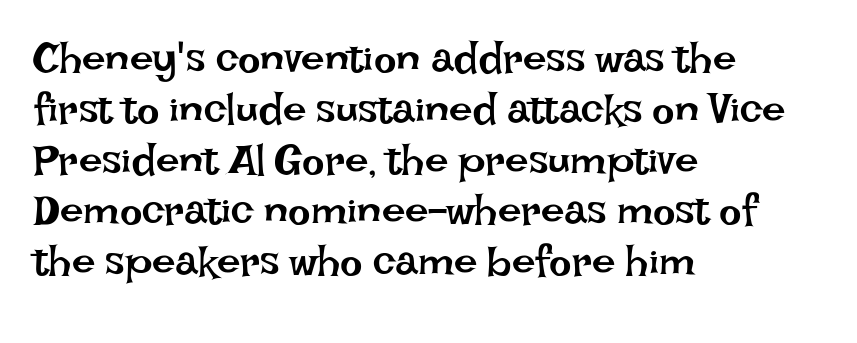
The image shows 42 px regular-weight type, upright; set left-aligned, line spacing 1.21x, normal letter spacing, not underlined; low stroke contrast and a large x-height.
